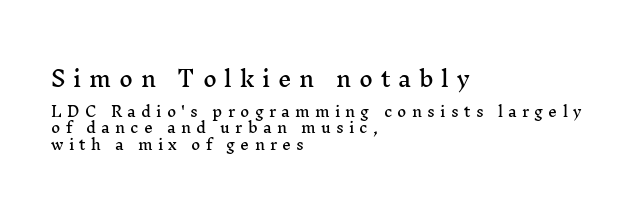
The image shows 21 px text type, upright; set left-aligned, line spacing 1.19x, unusually wide letter spacing (+0.37 em), not underlined; the first (top) block is 1.5x larger.
